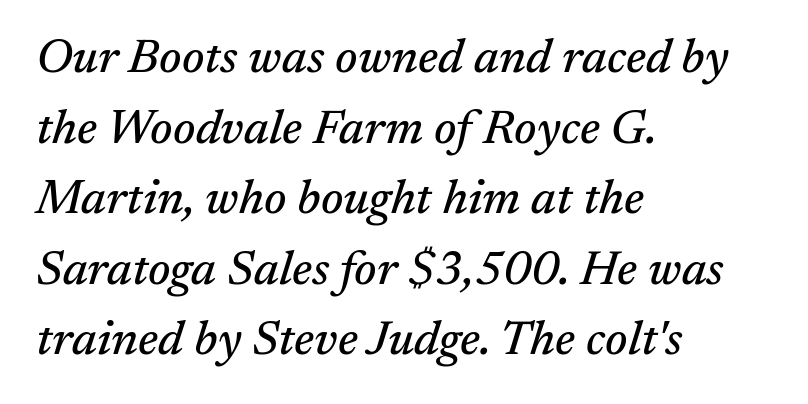
Q: Is the text italic (slanted)? A: Yes, it leans right by about 17 degrees.
Q: Is the typeface a serif or a sans-serif typeface? A: Serif.
Q: Is the text underlined? A: No.
Q: How is the paragraph aligned? A: Left-aligned.
Q: Is the spacing between letters normal or unusually wide? A: Normal.
Q: Is the spacing between lines tight, normal or loose? A: Normal.
Q: Width (condensed, normal, or wide)? A: Normal.
Q: Stroke contrast? A: Medium.
Q: x-height? A: Medium.
Q: Monospaced? A: No.
